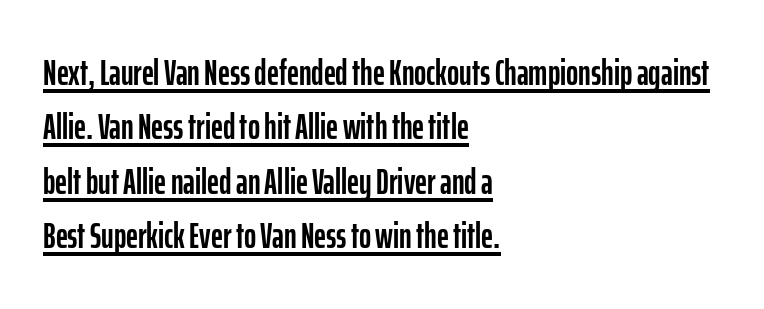
This sample carries an underscore along the baseline area. No feet cap the strokes, marking this as sans-serif type. Layout note: lines flush left. The type is set solid horizontally, with unmodified tracking. Proportional: the letters do not fall into vertical columns. Italic: no, the glyphs are upright roman.
